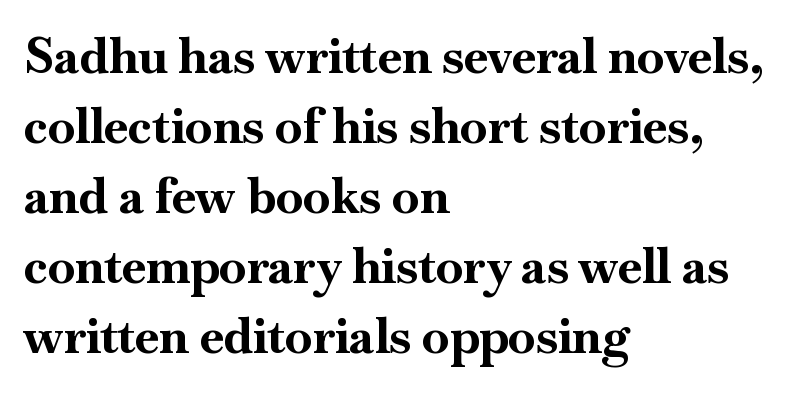
The image shows 49 px bold serif type, upright; set left-aligned, normal line spacing (1.43x), normal letter spacing, not underlined; high stroke contrast and a small x-height.
